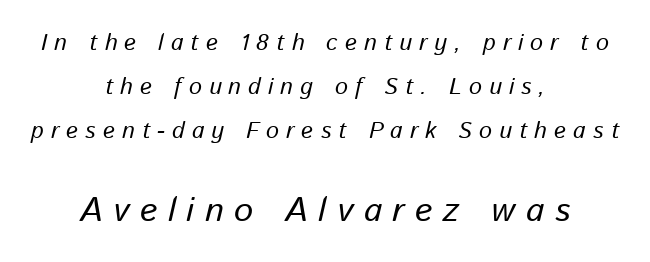
When letters slant like this, we call the style italic. These lines stack symmetrically, like a column narrowing and widening about its center. Is the lower block the larger one? Yes — the lower block carries the bigger type. The face looks like a standard text weight, possibly lighter.
